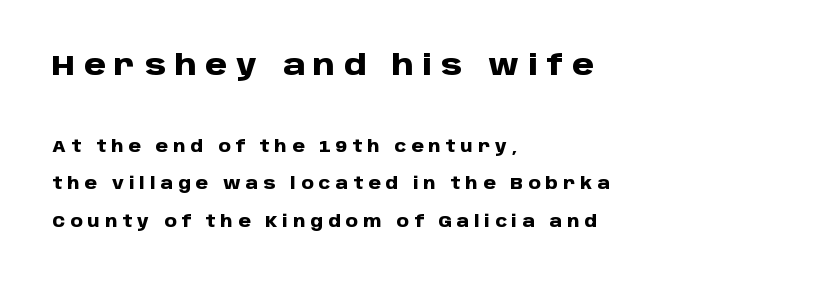
Each letter keeps its own natural width here, so spacing adapts to shape. Descender tails drop into unmarked territory. Rows of type keep a wide berth in the vertical direction. The horizontal fit of the characters is loose and conspicuously gappy. Line starts are locked; line ends wander. Plenty of ink on the page — the face is bold.
